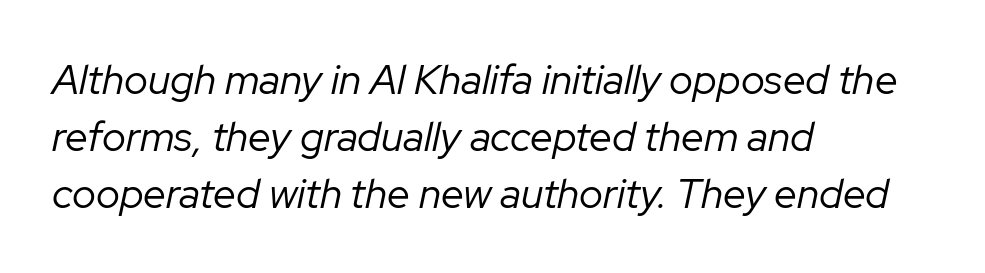
Q: Is the text bold? A: No.
Q: Is the text italic (slanted)? A: Yes, it leans right by about 12 degrees.
Q: Is the text underlined? A: No.
Q: How is the paragraph aligned? A: Left-aligned.
Q: Is the spacing between letters normal or unusually wide? A: Normal.
Q: Is the spacing between lines tight, normal or loose? A: Normal.
Q: Width (condensed, normal, or wide)? A: Normal.
Q: Stroke contrast? A: Low.
Q: x-height? A: Medium.
Q: Monospaced? A: No.
